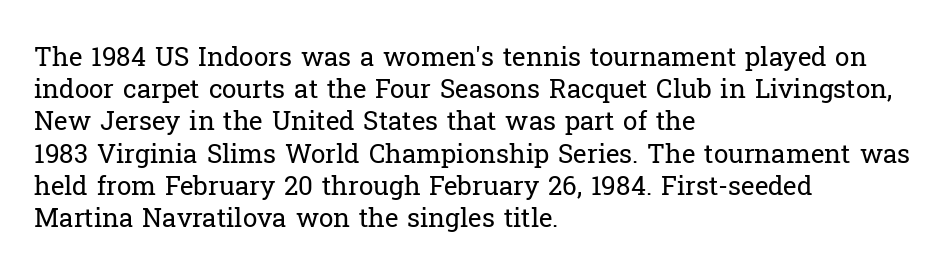
{"italic": "no", "bold": "no", "underline": "no", "align": "left", "line_spacing_ratio": 1.24, "letter_spacing": "normal", "letter_spacing_em": 0.0, "glyph_px": 26}
